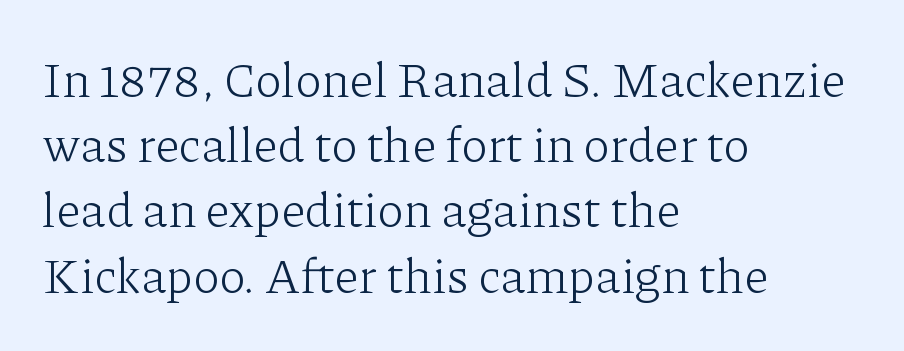
Q: Is the text bold? A: No.
Q: Is the text italic (slanted)? A: No, it is upright.
Q: Is the typeface a serif or a sans-serif typeface? A: Serif.
Q: Is the text underlined? A: No.
Q: How is the paragraph aligned? A: Left-aligned.
Q: Is the spacing between letters normal or unusually wide? A: Normal.
Q: Is the spacing between lines tight, normal or loose? A: Normal.
Q: Width (condensed, normal, or wide)? A: Normal.
Q: Stroke contrast? A: Low.
Q: x-height? A: Medium.
Q: Monospaced? A: No.
